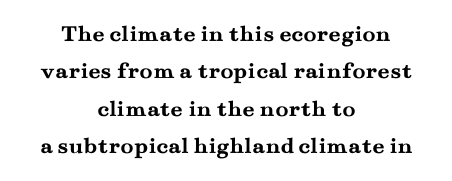
Chunky letters — that's bold for sure. Between one letter and the next there's only the usual sliver of space. The designer left line spacing at the default. Casual observation: everything's sitting right in the middle. Words float on clear page, feet unadorned.
